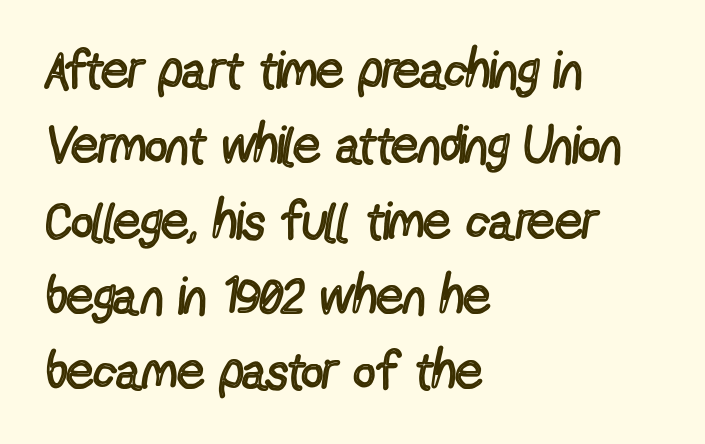
{"serif": "no", "bold": "no", "weight": "regular", "width": "condensed", "x_height": "medium", "monospaced": "no", "underline": "no", "align": "left", "line_spacing": "normal", "line_spacing_ratio": 1.42, "letter_spacing": "normal", "letter_spacing_em": 0.0, "glyph_px": 53}
